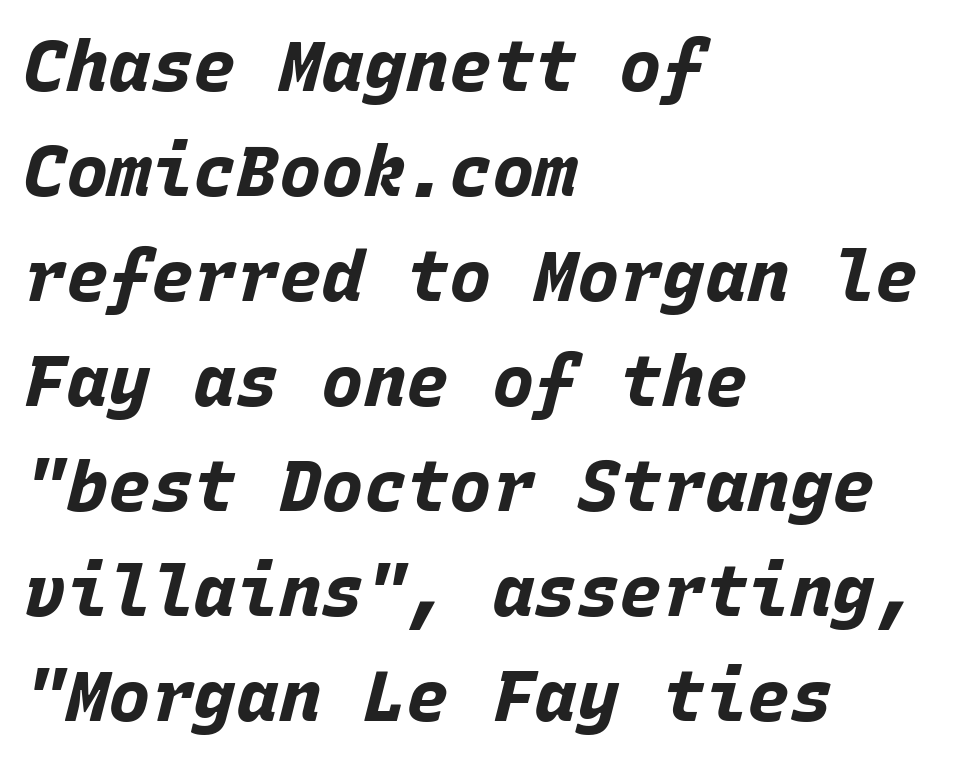
Caption: bold face, heavy strokes. Unmarked baselines from the first word to the last. The leading is moderate, giving the passage an even texture. Standard letterfit; no display-style spreading of the glyphs.
